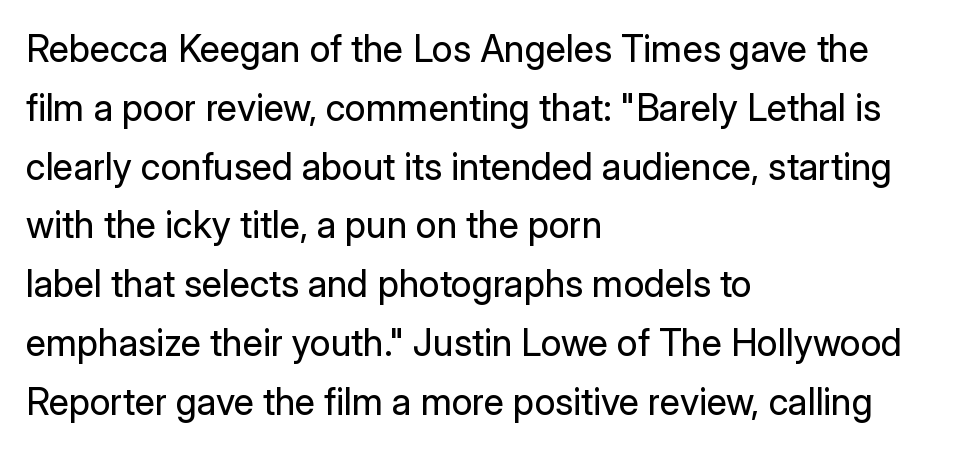
No chunkiness to these letters — they're not bold. Does the type have serifs? No, each stem ends abruptly. How would I describe the line gaps? Plain and ordinary. Teacher's note: observe the even left margin — that is flush-left alignment. The gap between lines stays unmarked.
